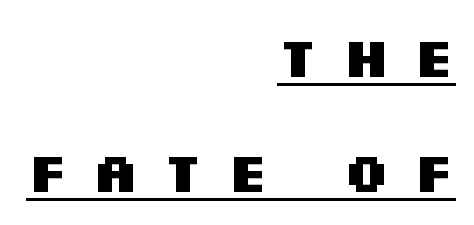
{"serif": "no", "italic": "no", "bold": "yes", "weight": "heavy", "width": "wide", "stroke_contrast": "medium", "x_height": "large", "monospaced": "no", "underline": "yes", "align": "right", "line_spacing": "loose", "line_spacing_ratio": 2.05, "letter_spacing": "wide", "letter_spacing_em": 0.4, "glyph_px": 56}
